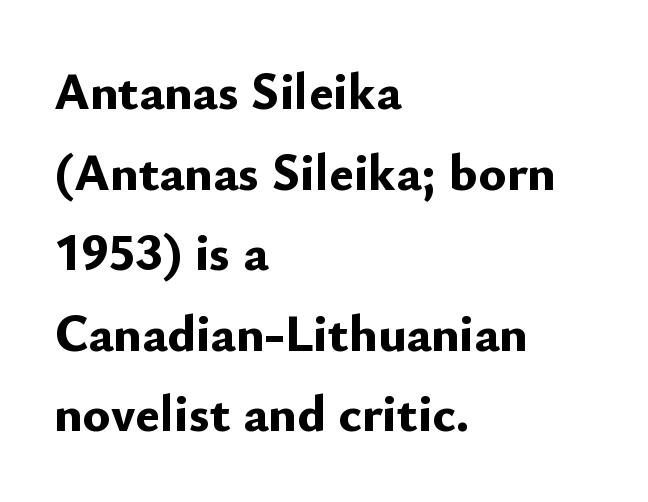
{"serif": "no", "italic": "no", "bold": "yes", "weight": "bold", "width": "normal", "stroke_contrast": "low", "x_height": "small", "monospaced": "no", "underline": "no", "align": "left", "line_spacing": "normal", "line_spacing_ratio": 1.55, "letter_spacing": "normal", "letter_spacing_em": 0.0, "glyph_px": 52}
